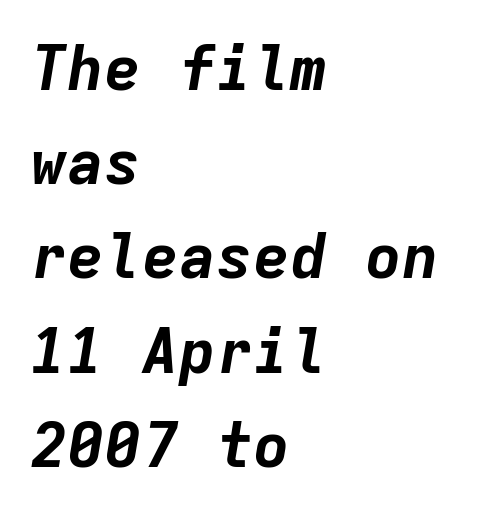
The image shows 62 px bold type, italic (leaning right), monospaced; set left-aligned, normal line spacing (1.52x), normal letter spacing, not underlined; low stroke contrast and a medium x-height.
